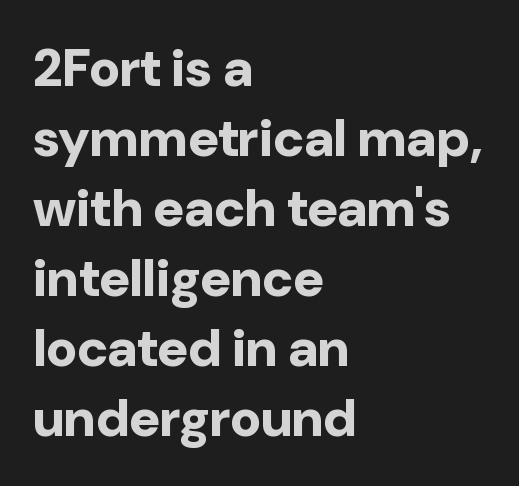
{"serif": "no", "italic": "no", "bold": "yes", "weight": "bold", "width": "normal", "stroke_contrast": "low", "x_height": "medium", "monospaced": "no", "underline": "no", "align": "left", "line_spacing": "normal", "line_spacing_ratio": 1.32, "letter_spacing": "normal", "letter_spacing_em": 0.0, "glyph_px": 53}
